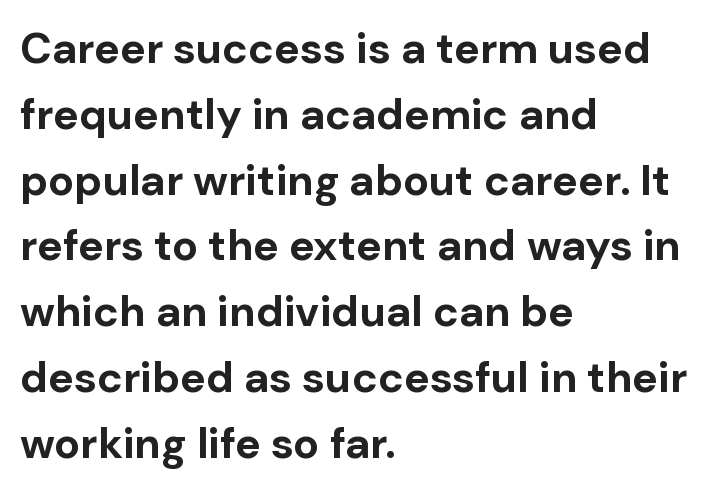
Style check: upright. Letter spacing: default. Descender tails drop into unmarked territory. Grotesque or geometric, the face here clearly has no serifs.
